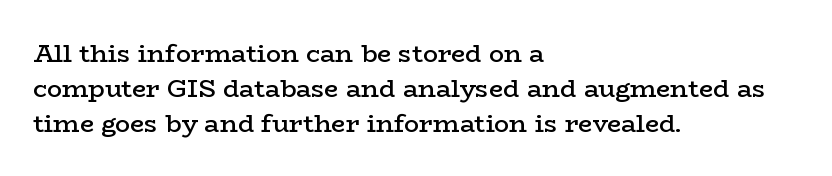
Q: Is the text bold? A: Semi-bold.
Q: Is the text italic (slanted)? A: No, it is upright.
Q: Is the text underlined? A: No.
Q: How is the paragraph aligned? A: Left-aligned.
Q: Is the spacing between letters normal or unusually wide? A: Normal.
Q: Is the spacing between lines tight, normal or loose? A: Normal.
